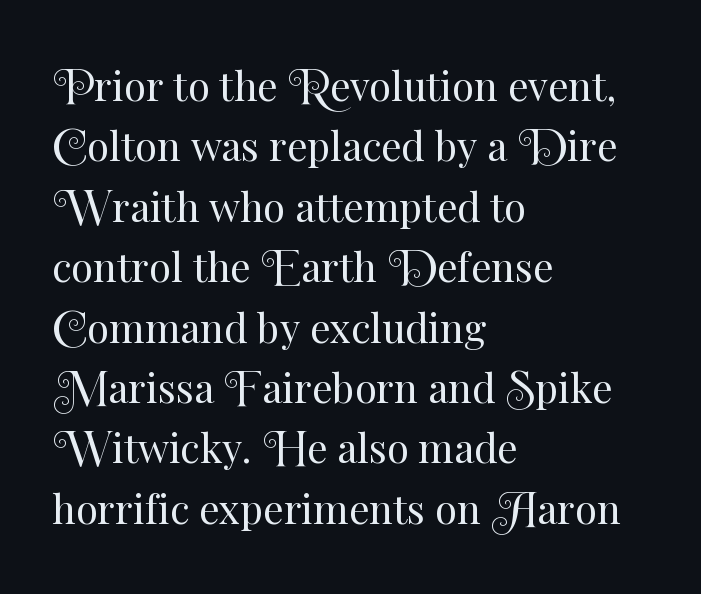
The image shows 40 px regular-weight type, upright; set left-aligned, normal line spacing (1.51x), normal letter spacing, not underlined; medium stroke contrast and a small x-height.
